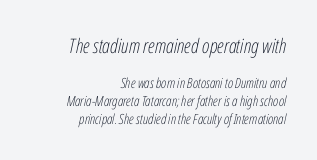
{"italic": "yes", "lean": "right", "slant_degrees": 12, "bold": "no", "underline": "no", "align": "right", "line_spacing": "normal", "line_spacing_ratio": 1.29, "letter_spacing": "normal", "letter_spacing_em": 0.0, "larger_block": "first", "size_ratio": 1.43, "glyph_px": 20}
